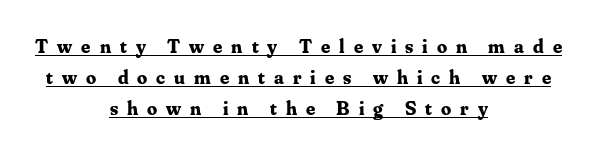
The image shows 20 px bold type, upright; set centered, normal line spacing (1.54x), unusually wide letter spacing (+0.45 em), underlined.
